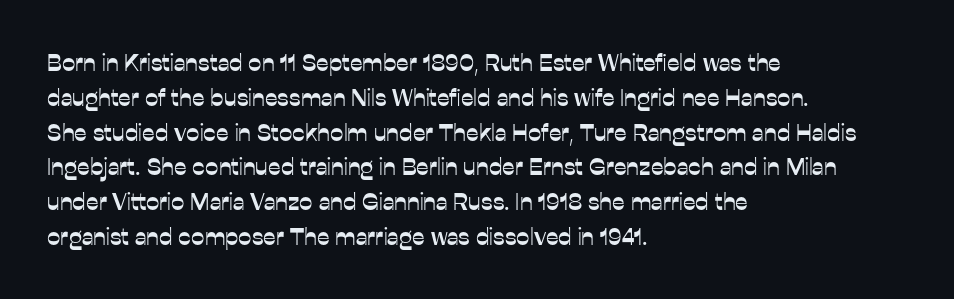
The image shows 24 px text type, upright; set left-aligned, normal line spacing (1.45x), normal letter spacing, not underlined.
